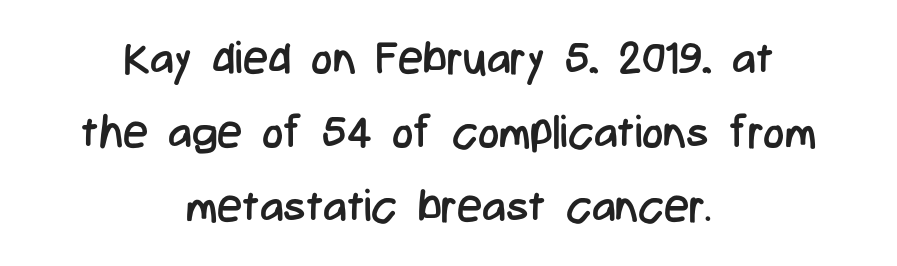
The image shows 45 px regular-weight, condensed sans-serif type, upright; set centered, normal line spacing (1.65x), normal letter spacing, not underlined; low stroke contrast and a medium x-height.
